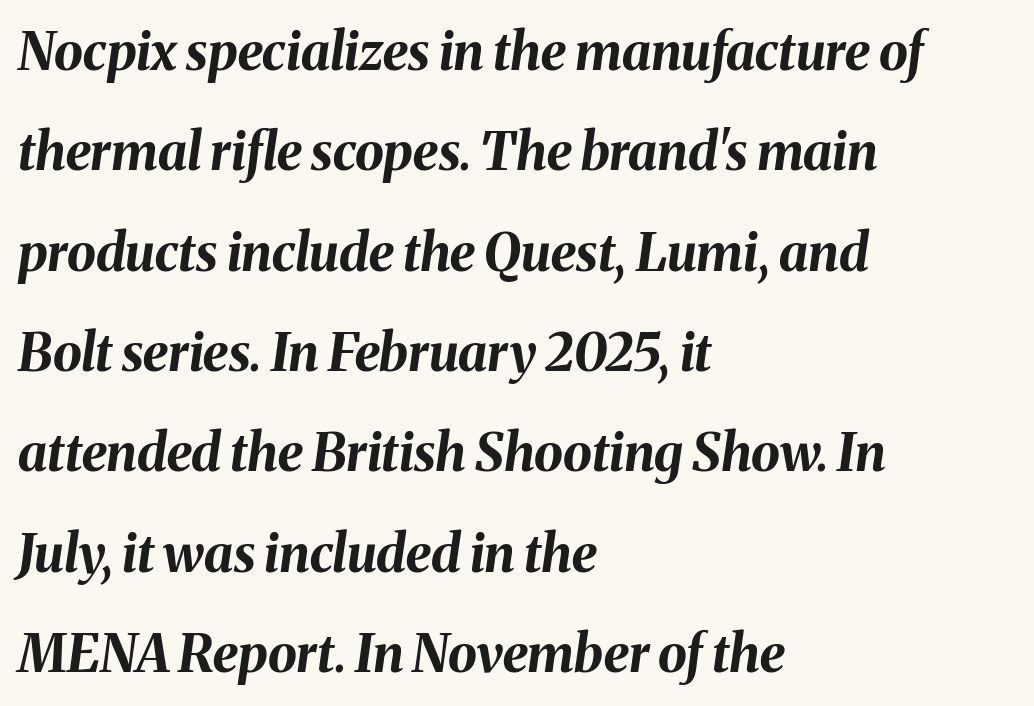
{"italic": "yes", "lean": "right", "slant_degrees": 8, "bold": "yes", "weight": "bold", "width": "normal", "stroke_contrast": "medium", "x_height": "medium", "monospaced": "no", "underline": "no", "align": "left", "line_spacing": "loose", "line_spacing_ratio": 1.93, "letter_spacing": "normal", "letter_spacing_em": 0.0, "glyph_px": 52}
